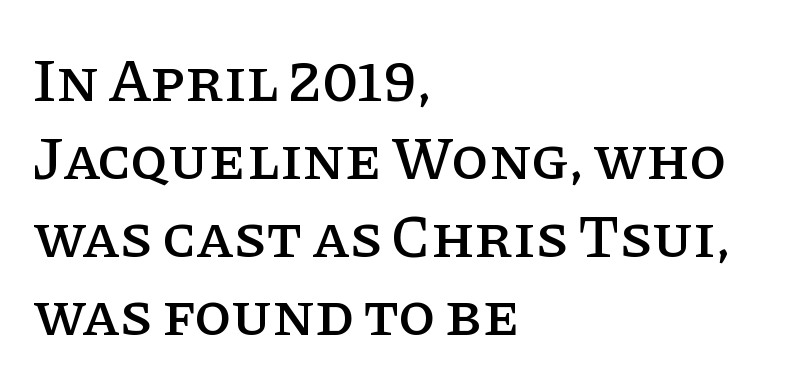
The image shows 61 px serif type, upright; set left-aligned, normal line spacing (1.28x), normal letter spacing, not underlined; low stroke contrast and a large x-height.
